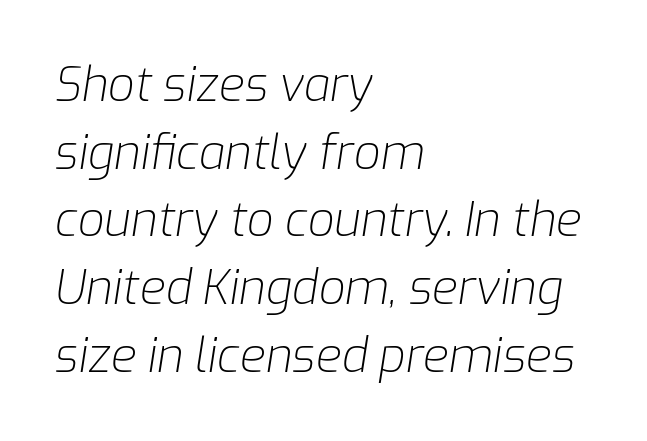
Q: Is the text bold? A: No.
Q: Is the text italic (slanted)? A: Yes, it leans right by about 9 degrees.
Q: Is the text underlined? A: No.
Q: How is the paragraph aligned? A: Left-aligned.
Q: Is the spacing between letters normal or unusually wide? A: Normal.
Q: Is the spacing between lines tight, normal or loose? A: Normal.
Q: Width (condensed, normal, or wide)? A: Normal.
Q: Stroke contrast? A: Low.
Q: x-height? A: Medium.
Q: Monospaced? A: No.
